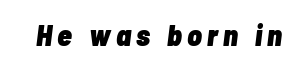
In terms of weight, the rendering is a true, heavy bold. The axis of the letterforms is tilted away from vertical. The zone under the glyphs is completely vacant. The passage shown is typed in a proportional face where columns would drift.
